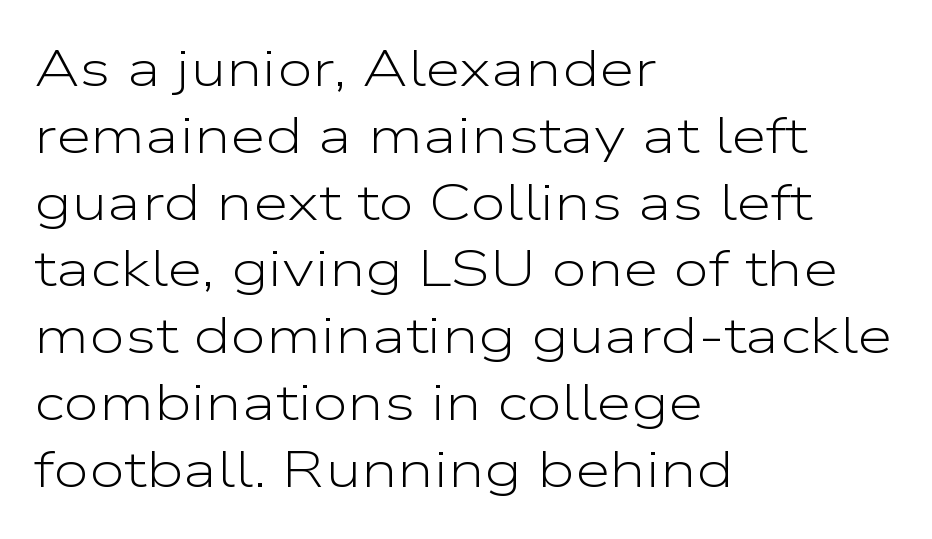
The image shows 51 px light, wide sans-serif type, upright; set left-aligned, normal line spacing (1.31x), normal letter spacing, not underlined; low stroke contrast and a medium x-height.
